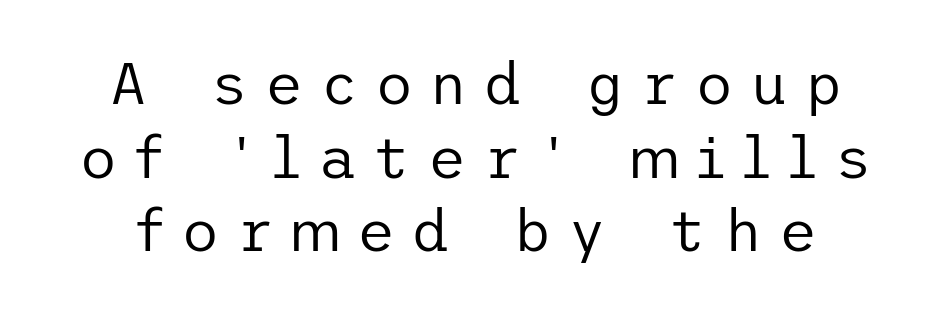
{"serif": "no", "italic": "no", "bold": "no", "weight": "regular", "width": "normal", "stroke_contrast": "low", "x_height": "medium", "underline": "no", "line_spacing": "normal", "line_spacing_ratio": 1.25, "letter_spacing": "wide", "letter_spacing_em": 0.28, "glyph_px": 59}
